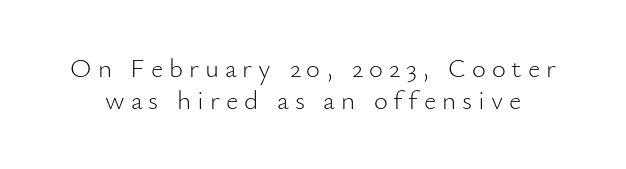
{"italic": "no", "bold": "no", "underline": "no", "line_spacing_ratio": 1.18, "letter_spacing": "wide", "letter_spacing_em": 0.22, "glyph_px": 27}
